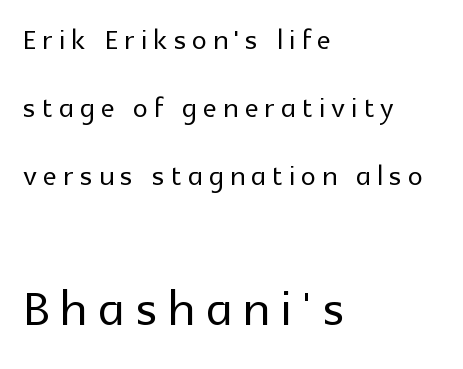
The image shows 65 px sans-serif type, upright; set left-aligned, line spacing 1.84x, not underlined; the second (bottom) block is 1.76x larger; a medium x-height.
